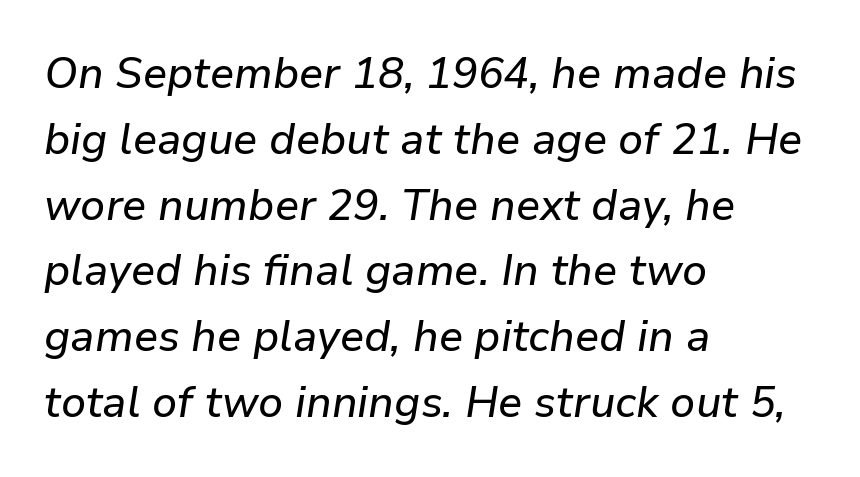
The image shows 43 px text type, italic (leaning right); set left-aligned, normal line spacing (1.53x), normal letter spacing, not underlined; low stroke contrast and a medium x-height.
